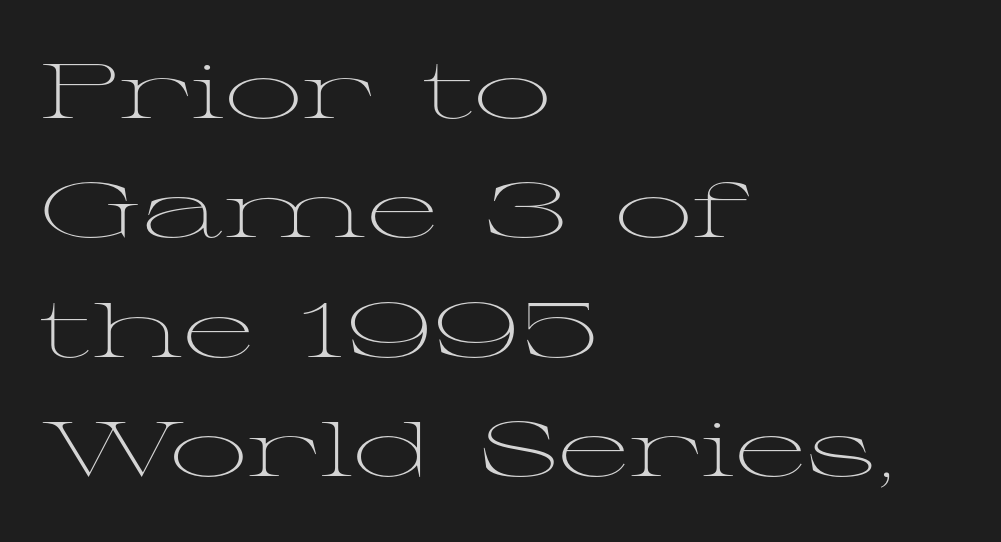
{"serif": "yes", "italic": "no", "bold": "no", "weight": "light", "width": "wide", "stroke_contrast": "medium", "x_height": "medium", "monospaced": "no", "underline": "no", "align": "left", "line_spacing": "normal", "line_spacing_ratio": 1.55, "letter_spacing": "normal", "letter_spacing_em": 0.0, "glyph_px": 77}
